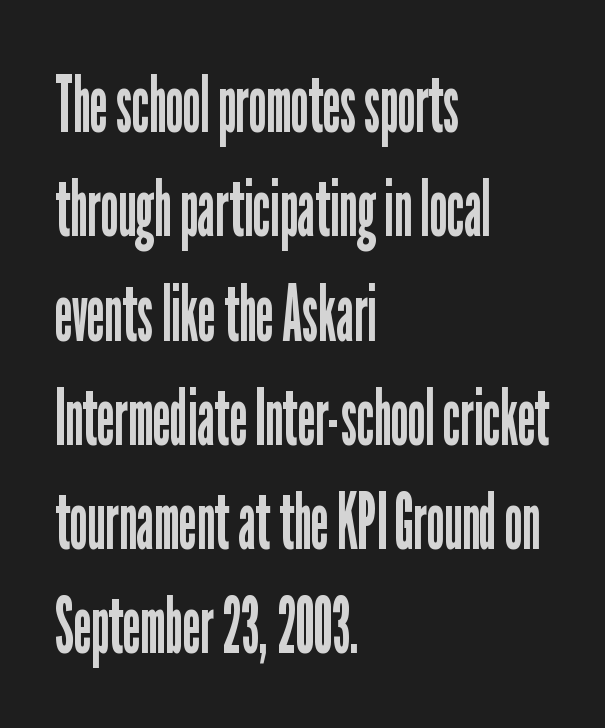
{"serif": "no", "italic": "no", "bold": "no", "weight": "regular", "width": "condensed", "stroke_contrast": "low", "x_height": "medium", "monospaced": "no", "underline": "no", "align": "left", "line_spacing": "normal", "line_spacing_ratio": 1.32, "letter_spacing": "normal", "letter_spacing_em": 0.0, "glyph_px": 79}
